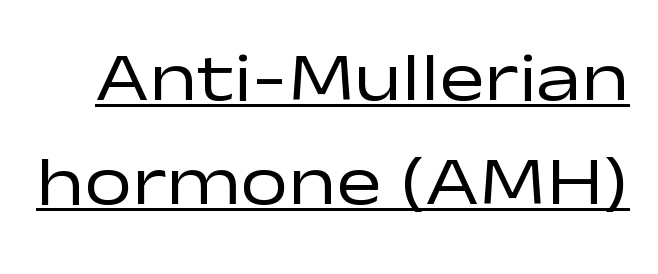
{"serif": "no", "italic": "no", "bold": "no", "weight": "regular", "width": "wide", "stroke_contrast": "low", "x_height": "medium", "monospaced": "no", "underline": "yes", "line_spacing": "normal", "line_spacing_ratio": 1.53, "letter_spacing": "normal", "letter_spacing_em": 0.0, "glyph_px": 68}
